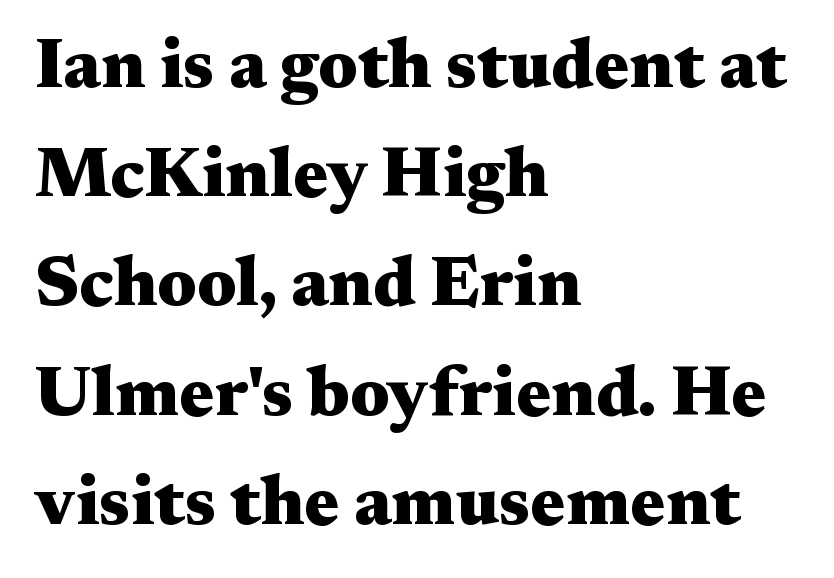
Decoration check: the copy has no underline. Each glyph is drawn with heavy, bold strokes. Line spacing here is normal. Rendered with straight, roman letterforms. The type family on display is of the serif kind. These lines are rendered in a variable-pitch font.
